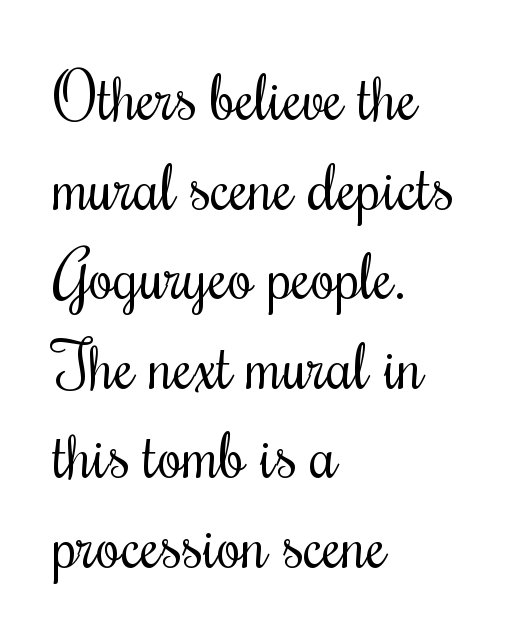
Proportional: the letters do not fall into vertical columns. Summary of vertical rhythm: regular, with standard interline spacing. The typeface chosen for these lines features serifs. Is the letter spacing exaggerated? No — it looks like the ordinary default.
